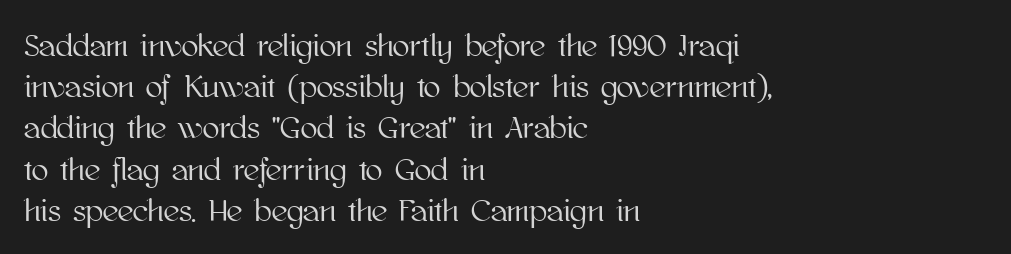
{"italic": "no", "width": "normal", "stroke_contrast": "high", "x_height": "medium", "monospaced": "no", "underline": "no", "align": "left", "line_spacing": "normal", "line_spacing_ratio": 1.33, "letter_spacing": "normal", "letter_spacing_em": 0.0, "glyph_px": 31}
